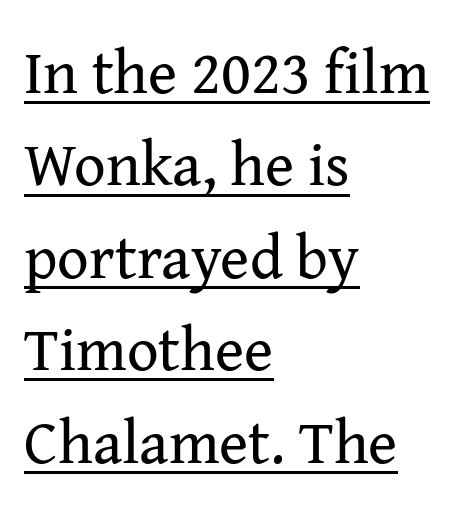
Compared with typical paragraphs, the rows here are spaced about the same. You could call the tracking neutral — neither tight nor loose. A light-to-regular cut is what we see here. Does the type have serifs? Yes, each stem ends in a small foot.
